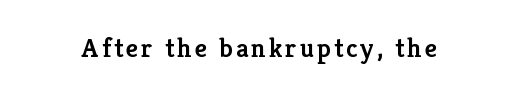
{"italic": "no", "bold": "semi", "underline": "no", "glyph_px": 27}
